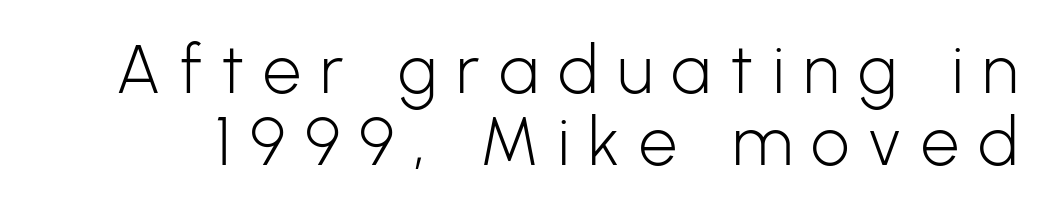
Weight class: somewhere from thin through regular. The letterforms stand isolated, each surrounded by extra space. Letters rest on an invisible, unmarked baseline. The leading is snug, giving the passage a crowded texture. Typographically, this falls in the sans-serif category. Note the varied advance widths — an 'i' is clearly narrower than an 'm'.
